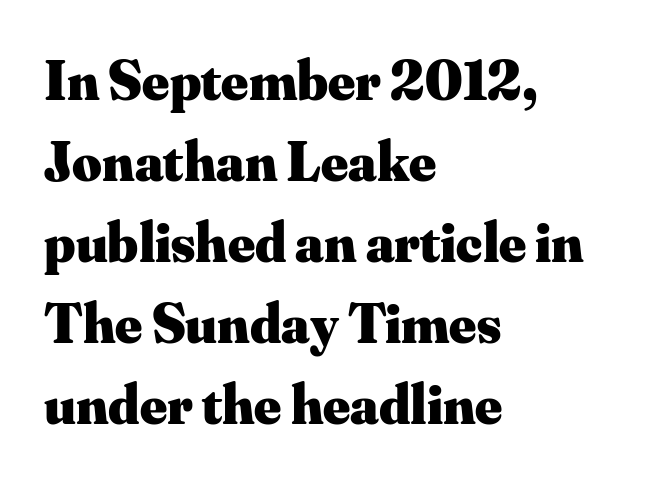
Q: Is the text bold? A: Yes.
Q: Is the text italic (slanted)? A: No, it is upright.
Q: Is the typeface a serif or a sans-serif typeface? A: Serif.
Q: Is the text underlined? A: No.
Q: How is the paragraph aligned? A: Left-aligned.
Q: Is the spacing between letters normal or unusually wide? A: Normal.
Q: Is the spacing between lines tight, normal or loose? A: Normal.
Q: Width (condensed, normal, or wide)? A: Normal.
Q: Stroke contrast? A: Medium.
Q: x-height? A: Small.
Q: Monospaced? A: No.
